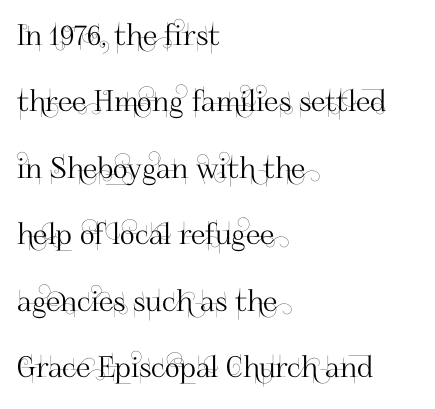
Q: Is the text italic (slanted)? A: No, it is upright.
Q: Is the typeface a serif or a sans-serif typeface? A: Sans-serif.
Q: Is the text underlined? A: No.
Q: How is the paragraph aligned? A: Left-aligned.
Q: Is the spacing between letters normal or unusually wide? A: Normal.
Q: Is the spacing between lines tight, normal or loose? A: Loose.
Q: Width (condensed, normal, or wide)? A: Normal.
Q: Stroke contrast? A: High.
Q: x-height? A: Small.
Q: Monospaced? A: No.
